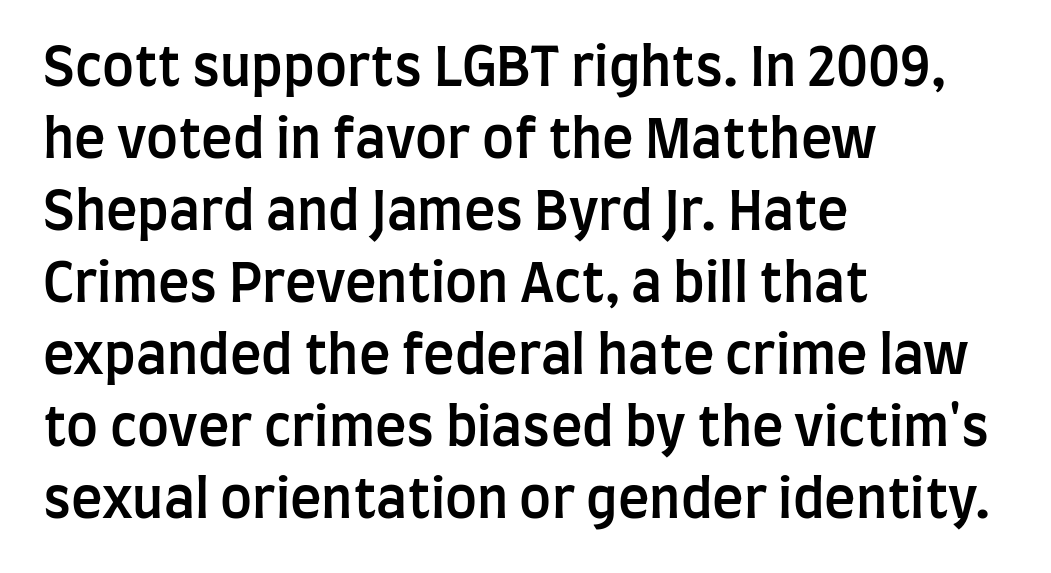
{"serif": "no", "italic": "no", "bold": "semi", "weight": "semibold", "width": "condensed", "stroke_contrast": "low", "x_height": "large", "monospaced": "no", "underline": "no", "align": "left", "line_spacing": "normal", "line_spacing_ratio": 1.36, "letter_spacing": "normal", "letter_spacing_em": 0.0, "glyph_px": 53}
